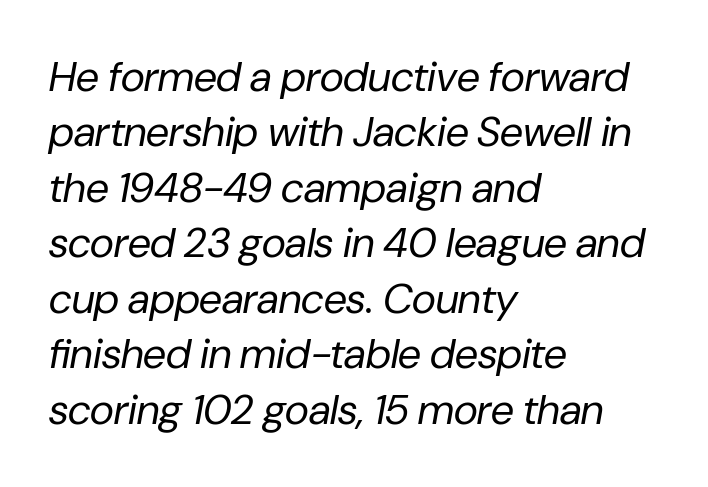
The image shows 42 px regular-weight type, italic (leaning right); set left-aligned, normal line spacing (1.32x), normal letter spacing, not underlined; low stroke contrast and a medium x-height.
